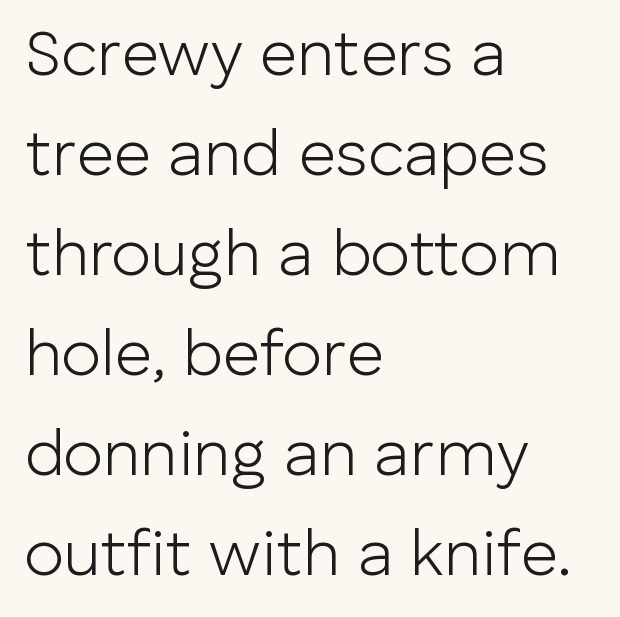
Only glyphs here, with clear space below each row. Compared with typical body copy, the letter spacing here is the same. When letters stand straight like this, we call the style roman or upright. One glance says typical: line gaps are just what's usual.
